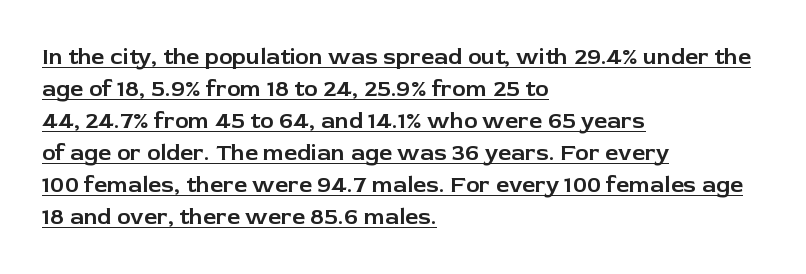
The image shows 23 px text type, upright; set left-aligned, normal line spacing (1.39x), normal letter spacing, underlined.
